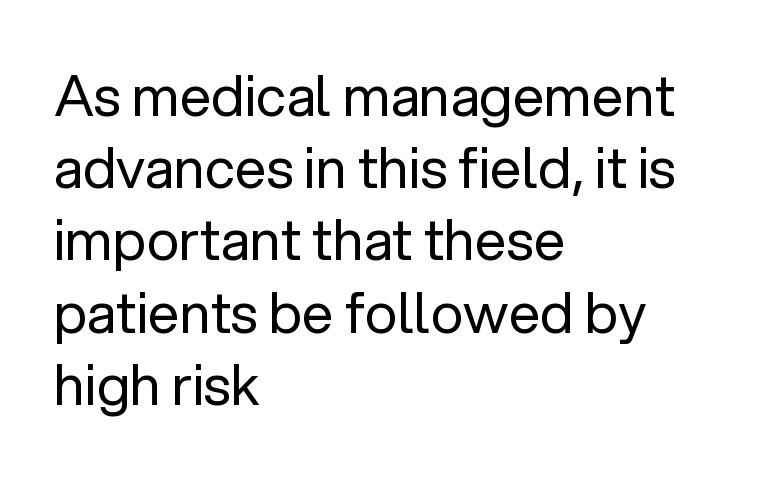
Posture: straight, roman, zero tilt. Left-aligned paragraph, ragged on the right. The foot of each line stays bare and open. Stroke thickness stays within the range of a standard reading face or lighter.
